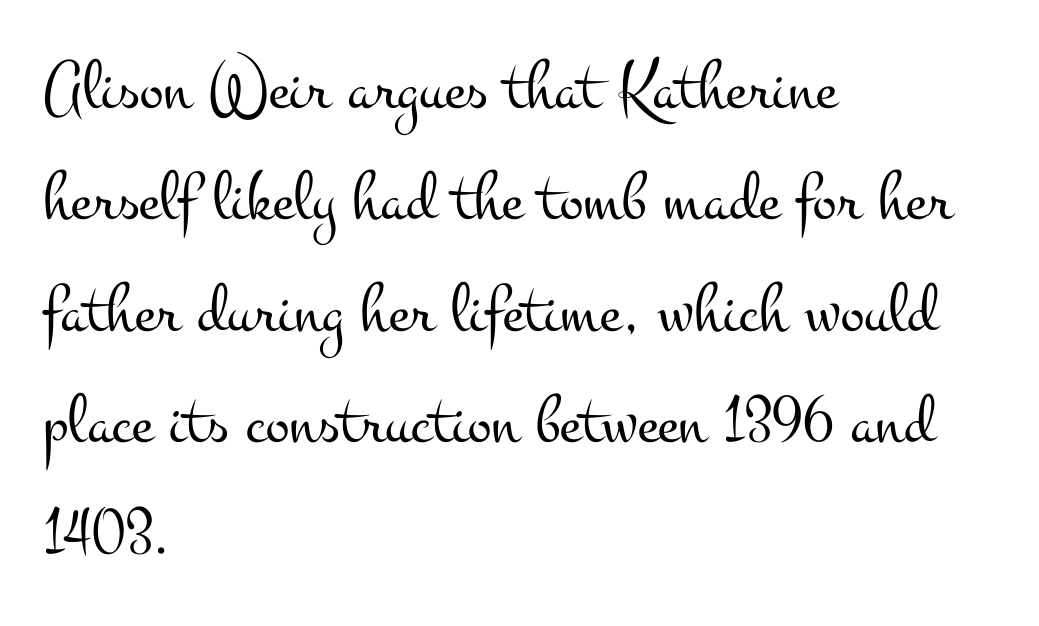
{"serif": "yes", "bold": "no", "weight": "light", "width": "wide", "stroke_contrast": "medium", "x_height": "small", "monospaced": "no", "underline": "no", "align": "left", "line_spacing": "normal", "line_spacing_ratio": 1.57, "letter_spacing": "normal", "letter_spacing_em": 0.0, "glyph_px": 71}
